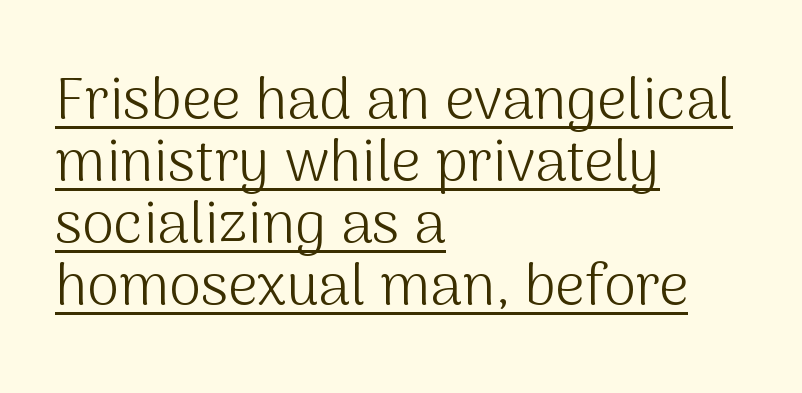
{"serif": "no", "italic": "no", "bold": "no", "weight": "light", "width": "normal", "stroke_contrast": "medium", "x_height": "medium", "monospaced": "no", "underline": "yes", "align": "left", "line_spacing": "tight", "line_spacing_ratio": 1.07, "letter_spacing": "normal", "letter_spacing_em": 0.0, "glyph_px": 58}
